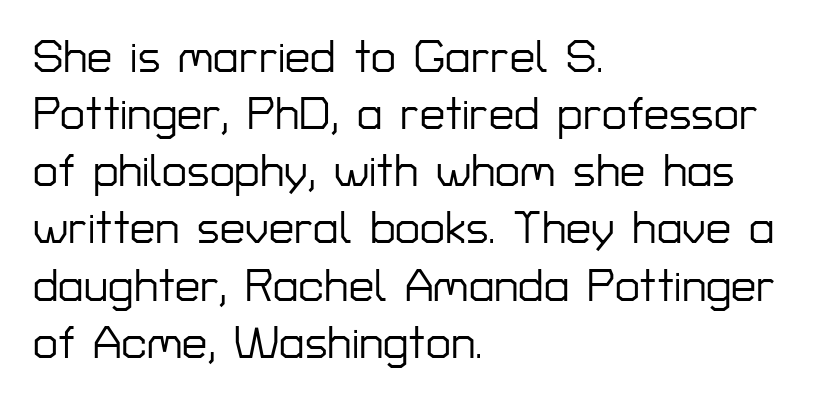
{"serif": "no", "italic": "no", "width": "normal", "stroke_contrast": "low", "x_height": "medium", "monospaced": "no", "underline": "no", "align": "left", "line_spacing": "normal", "line_spacing_ratio": 1.27, "letter_spacing": "normal", "letter_spacing_em": 0.0, "glyph_px": 45}
